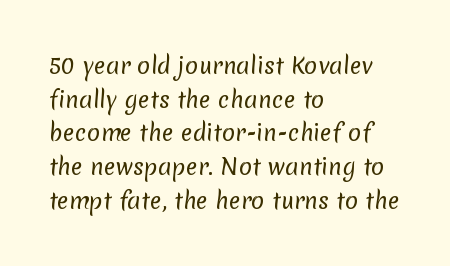
The image shows 22 px text type; set left-aligned, normal line spacing (1.53x), normal letter spacing, not underlined.
